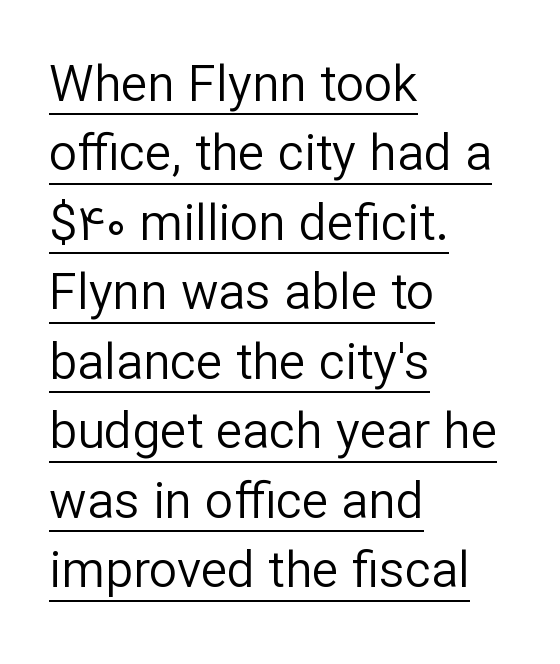
{"serif": "no", "italic": "no", "bold": "no", "weight": "regular", "width": "normal", "stroke_contrast": "low", "x_height": "medium", "monospaced": "no", "underline": "yes", "align": "left", "line_spacing": "normal", "line_spacing_ratio": 1.39, "letter_spacing": "normal", "letter_spacing_em": 0.0, "glyph_px": 50}
